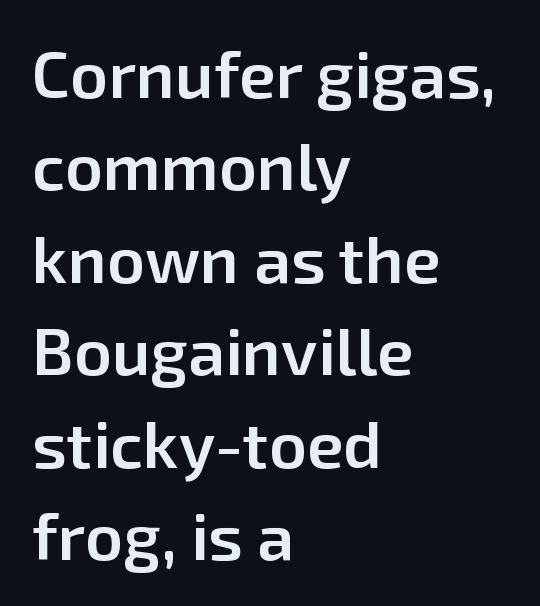
{"serif": "no", "italic": "no", "bold": "semi", "weight": "semibold", "width": "normal", "stroke_contrast": "low", "x_height": "medium", "monospaced": "no", "underline": "no", "align": "left", "line_spacing": "normal", "line_spacing_ratio": 1.4, "letter_spacing": "normal", "letter_spacing_em": 0.0, "glyph_px": 66}
